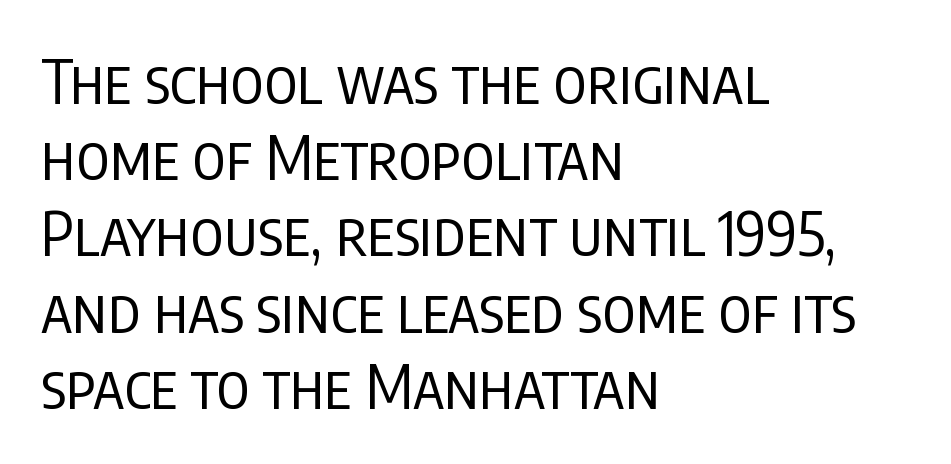
Q: Is the text bold? A: No.
Q: Is the text italic (slanted)? A: No, it is upright.
Q: Is the typeface a serif or a sans-serif typeface? A: Sans-serif.
Q: Is the text underlined? A: No.
Q: How is the paragraph aligned? A: Left-aligned.
Q: Is the spacing between letters normal or unusually wide? A: Normal.
Q: Is the spacing between lines tight, normal or loose? A: Normal.
Q: Width (condensed, normal, or wide)? A: Condensed.
Q: Stroke contrast? A: Low.
Q: x-height? A: Large.
Q: Monospaced? A: No.
